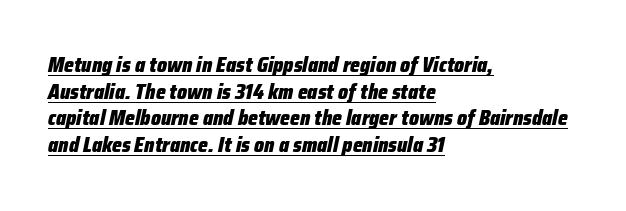
The image shows 21 px bold type, italic (leaning right); set left-aligned, normal line spacing (1.27x), normal letter spacing, underlined.
